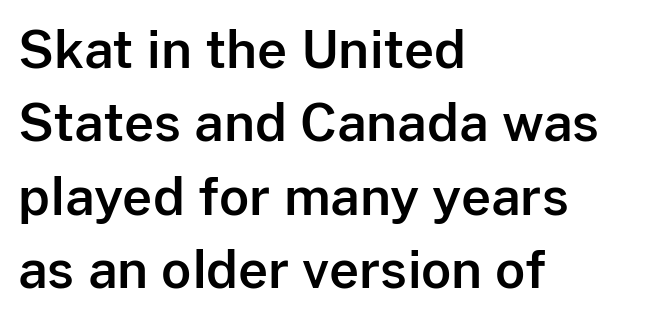
{"serif": "no", "italic": "no", "width": "normal", "stroke_contrast": "low", "x_height": "medium", "monospaced": "no", "underline": "no", "align": "left", "line_spacing": "normal", "line_spacing_ratio": 1.41, "letter_spacing": "normal", "letter_spacing_em": 0.0, "glyph_px": 52}
